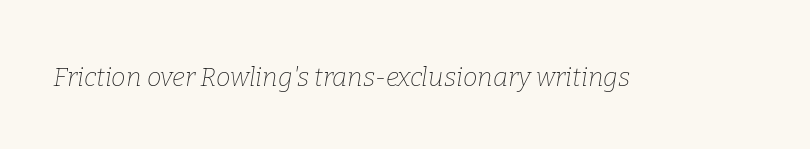
{"italic": "yes", "lean": "right", "slant_degrees": 9, "bold": "no", "underline": "no", "letter_spacing": "normal", "letter_spacing_em": 0.0, "glyph_px": 26}
